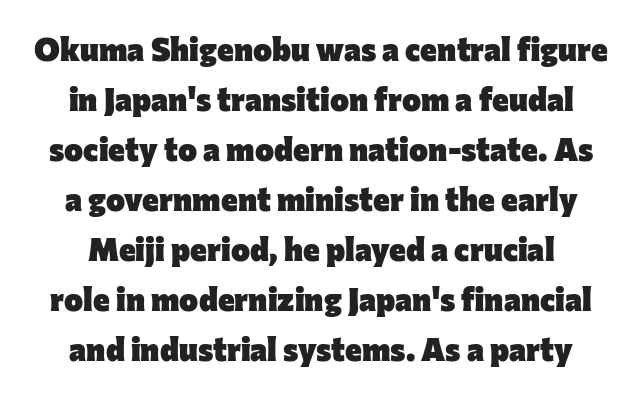
{"serif": "no", "italic": "no", "bold": "yes", "weight": "heavy", "width": "normal", "stroke_contrast": "low", "x_height": "medium", "monospaced": "no", "underline": "no", "line_spacing": "normal", "line_spacing_ratio": 1.56, "letter_spacing": "normal", "letter_spacing_em": 0.0, "glyph_px": 32}
